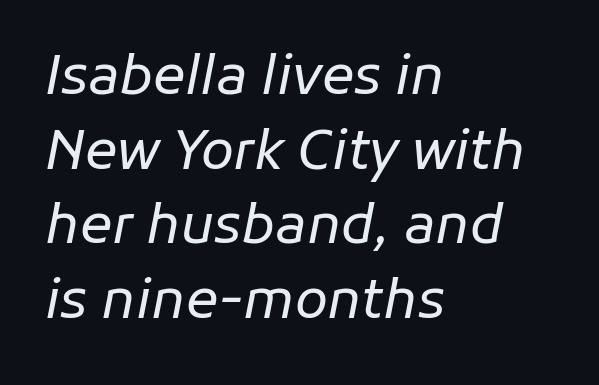
Q: Is the text bold? A: No.
Q: Is the text italic (slanted)? A: Yes, it leans right by about 11 degrees.
Q: Is the text underlined? A: No.
Q: How is the paragraph aligned? A: Left-aligned.
Q: Is the spacing between letters normal or unusually wide? A: Normal.
Q: Is the spacing between lines tight, normal or loose? A: Normal.
Q: Width (condensed, normal, or wide)? A: Normal.
Q: Stroke contrast? A: Low.
Q: x-height? A: Medium.
Q: Monospaced? A: No.
